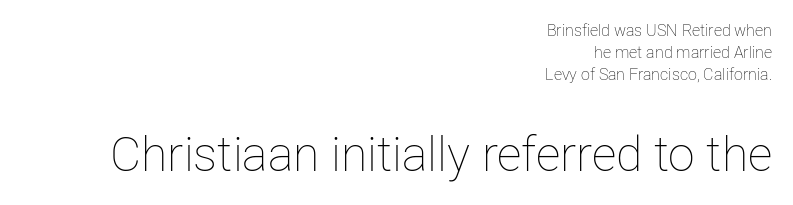
The image shows 48 px thin type, upright; set right-aligned, normal line spacing (1.39x), normal letter spacing, not underlined; the second (bottom) block is 3.0x larger; low stroke contrast and a medium x-height.
